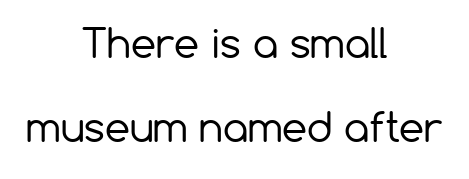
The image shows 40 px regular-weight sans-serif type, upright; set centered, loose line spacing (2.11x), normal letter spacing, not underlined; low stroke contrast and a medium x-height.
